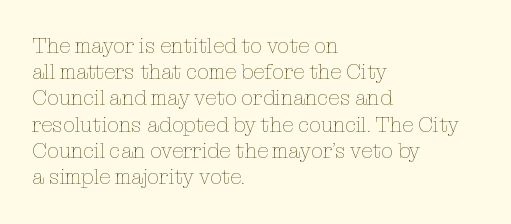
The image shows 21 px text type, upright; set left-aligned, normal line spacing (1.25x), normal letter spacing, not underlined.
